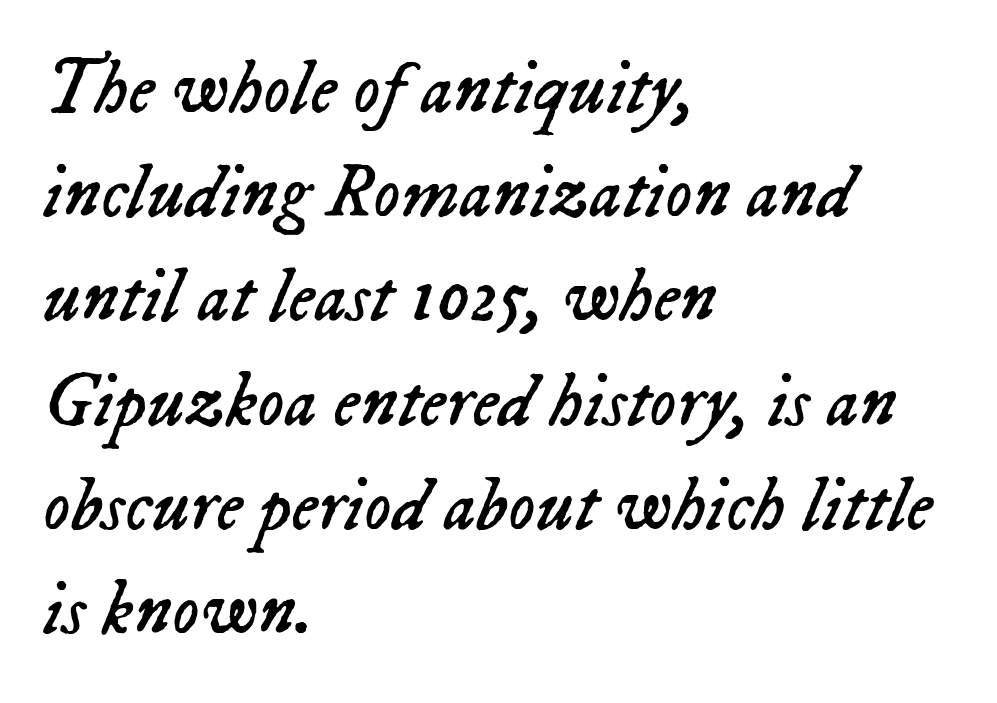
Q: Is the text bold? A: No.
Q: Is the text italic (slanted)? A: Yes, it leans right by about 23 degrees.
Q: Is the text underlined? A: No.
Q: How is the paragraph aligned? A: Left-aligned.
Q: Is the spacing between letters normal or unusually wide? A: Normal.
Q: Is the spacing between lines tight, normal or loose? A: Normal.
Q: Width (condensed, normal, or wide)? A: Normal.
Q: Stroke contrast? A: Low.
Q: x-height? A: Medium.
Q: Monospaced? A: No.
